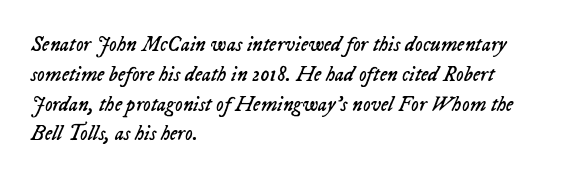
In terms of letterspacing, this is plain default setting. The letters are slanted; this is an italic face. The foot of each line stays bare and open. The characters are drawn with everyday or finer stroke widths. A normal amount of white space separates one row of letters from the next.
